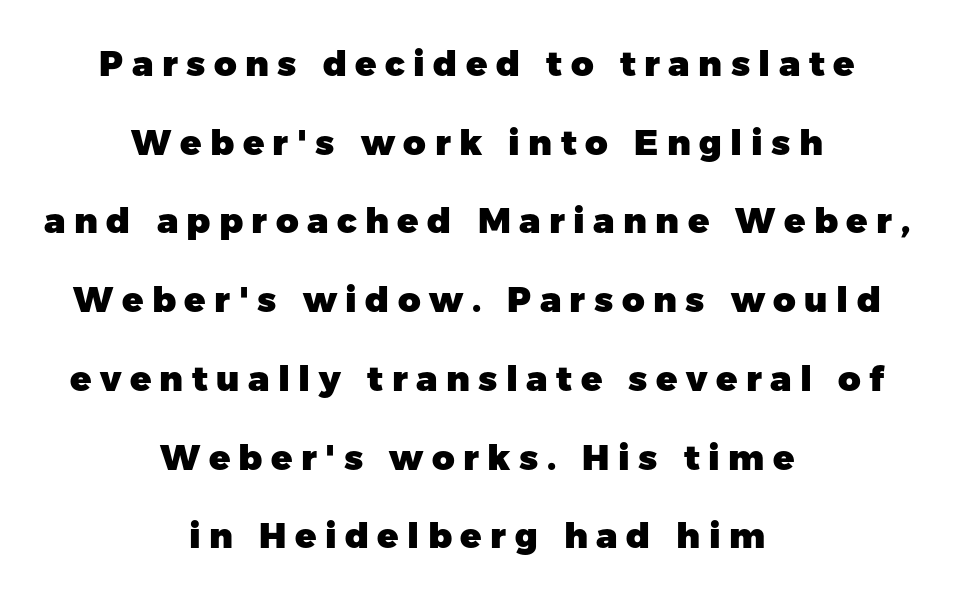
{"serif": "no", "italic": "no", "bold": "yes", "weight": "heavy", "width": "normal", "stroke_contrast": "low", "x_height": "medium", "monospaced": "no", "underline": "no", "align": "center", "line_spacing": "loose", "line_spacing_ratio": 2.25, "letter_spacing": "wide", "letter_spacing_em": 0.24, "glyph_px": 35}
